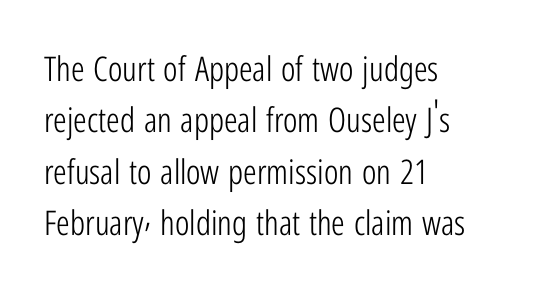
{"serif": "no", "italic": "no", "bold": "no", "weight": "light", "width": "condensed", "stroke_contrast": "low", "x_height": "medium", "monospaced": "no", "underline": "no", "align": "left", "line_spacing": "normal", "line_spacing_ratio": 1.51, "letter_spacing": "normal", "letter_spacing_em": 0.0, "glyph_px": 34}
